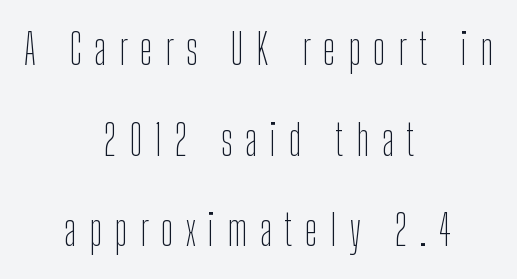
The image shows 42 px thin, condensed sans-serif type, upright; set centered, loose line spacing (2.16x), unusually wide letter spacing (+0.3 em), not underlined; low stroke contrast and a medium x-height.
